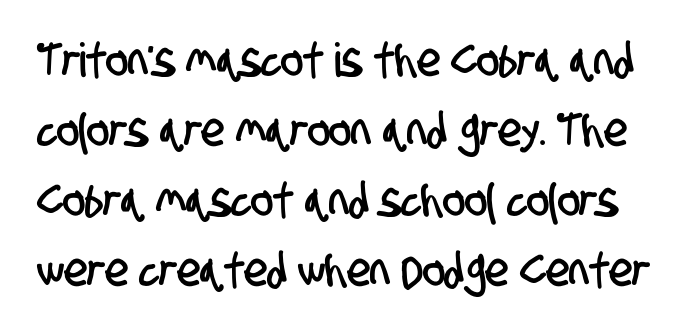
Q: Is the typeface a serif or a sans-serif typeface? A: Sans-serif.
Q: Is the text underlined? A: No.
Q: Is the spacing between letters normal or unusually wide? A: Normal.
Q: Is the spacing between lines tight, normal or loose? A: Normal.
Q: Width (condensed, normal, or wide)? A: Condensed.
Q: Stroke contrast? A: Low.
Q: x-height? A: Large.
Q: Monospaced? A: No.
